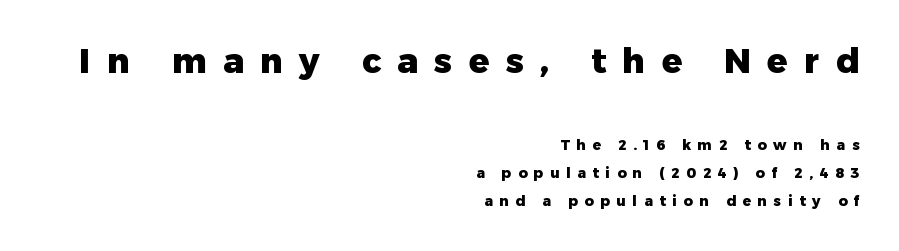
Casual observation: everything's shoved over to the right. Type without underlining. As a designer I'd log this as weight 700, bold. Nope, not italic — everything's standing straight.
